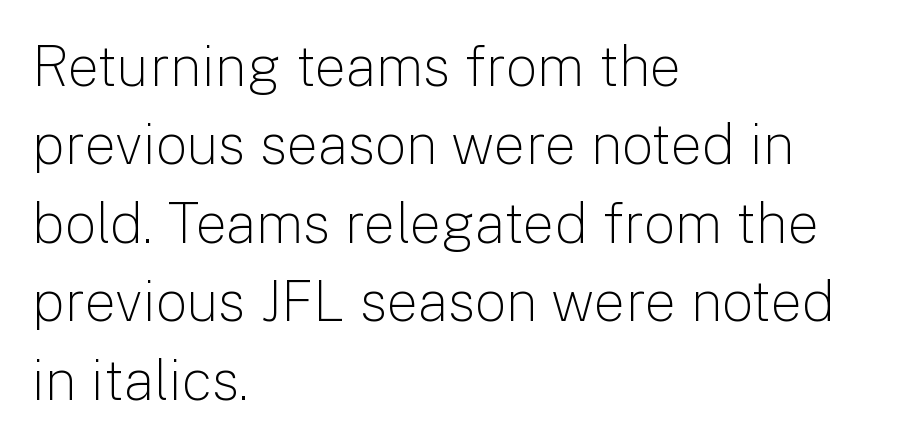
I'd call this a sans setting — the letters go barefoot. Nothing heavy about these letters — not bold at all. Spacing verdict: proportional, widths tailored to each character. Designer's note — italics off, roman on. The ragged edge is on the right, which tells us the setting is flush left. The gaps between neighbouring characters are ordinary and unremarkable.
